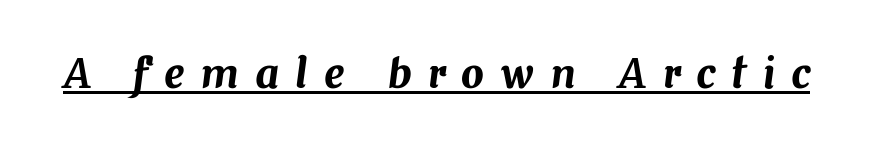
{"italic": "yes", "lean": "right", "slant_degrees": 7, "width": "normal", "stroke_contrast": "medium", "x_height": "medium", "monospaced": "no", "underline": "yes", "letter_spacing": "wide", "letter_spacing_em": 0.42, "glyph_px": 40}
